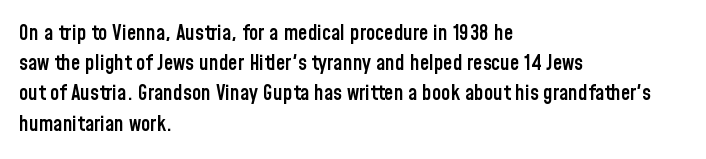
Q: Is the text bold? A: Semi-bold.
Q: Is the text italic (slanted)? A: No, it is upright.
Q: Is the text underlined? A: No.
Q: How is the paragraph aligned? A: Left-aligned.
Q: Is the spacing between letters normal or unusually wide? A: Normal.
Q: Is the spacing between lines tight, normal or loose? A: Normal.
